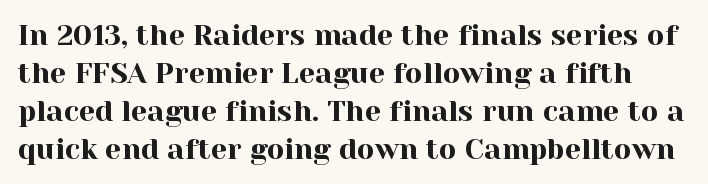
Q: Is the text italic (slanted)? A: No, it is upright.
Q: Is the typeface a serif or a sans-serif typeface? A: Serif.
Q: Is the text underlined? A: No.
Q: Is the spacing between letters normal or unusually wide? A: Normal.
Q: Is the spacing between lines tight, normal or loose? A: Normal.
Q: Width (condensed, normal, or wide)? A: Normal.
Q: x-height? A: Medium.
Q: Monospaced? A: No.
